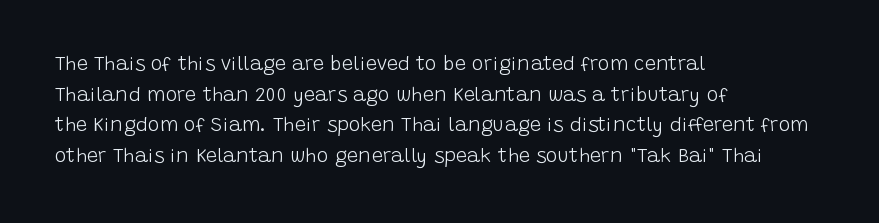
If you drew a line through each stem, it would be perfectly vertical. Students, observe: this is what conventionally led text looks like. Alignment: flush left. Decoration check: the copy has no underline.
